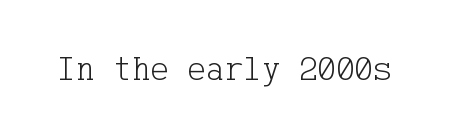
The designer went with a serif here, giving each stem small feet. A typesetter would mark this as roman, not italic. The baseline area is clear. The typeface has the unassuming heft of standard copy or less. How are the letters spaced? Ordinarily, with no added tracking.
